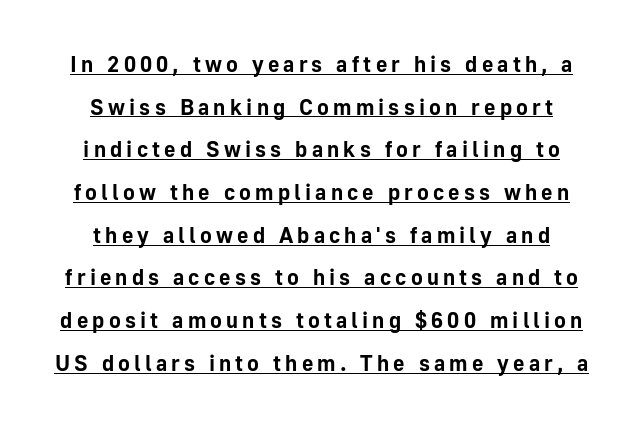
Heavy, bold letterforms. Designer's note — italics off, roman on. Does the leading feel generous? Absolutely, it's lavish. The rendered words wear a rule along their underside.
